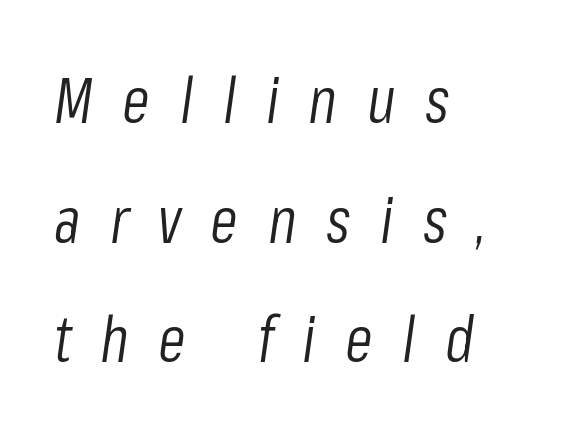
Visually the block forms a straight wall on the left and a jagged coastline on the right. Spacing verdict: proportional, widths tailored to each character. Words float on clear page, feet unadorned. The type is letterspaced generously, with wide tracking.
